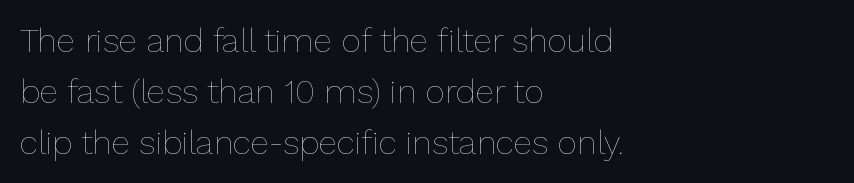
Is this a fixed-width face? No — the glyphs have proportional, varying widths. No word sits above an underline. A roman cut, with each character standing at attention. On a weight scale, this lands at 450 or below. The passage shown has conventional tracking throughout.
